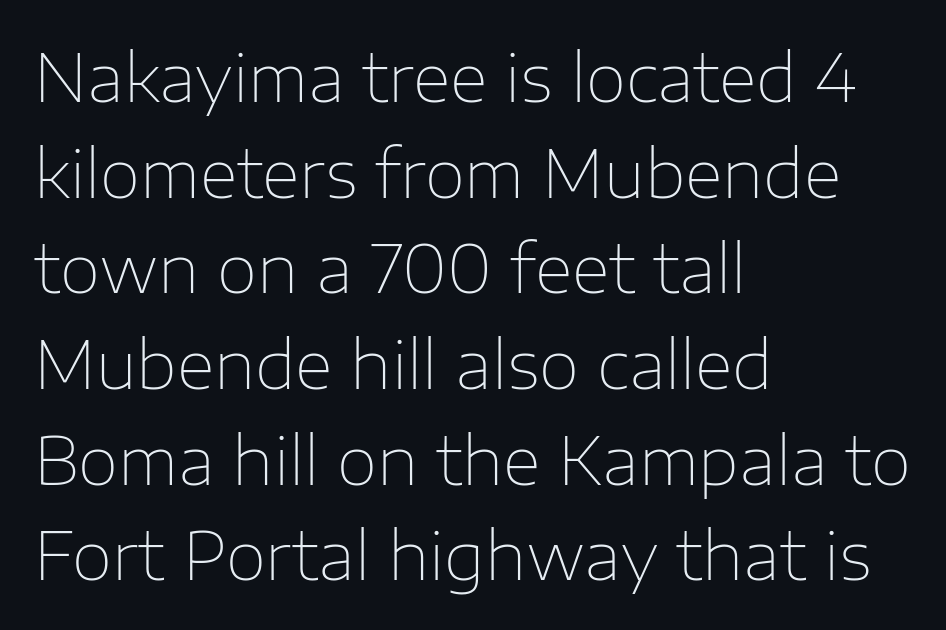
{"serif": "no", "italic": "no", "bold": "no", "weight": "thin", "width": "normal", "stroke_contrast": "low", "x_height": "medium", "monospaced": "no", "underline": "no", "align": "left", "line_spacing": "normal", "line_spacing_ratio": 1.45, "letter_spacing": "normal", "letter_spacing_em": 0.0, "glyph_px": 66}
